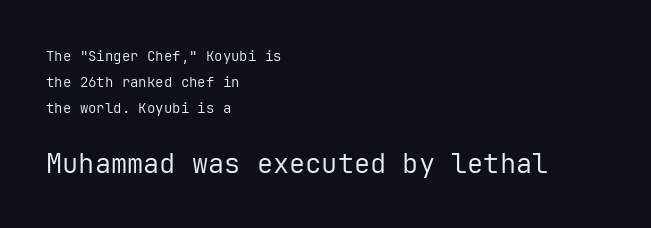
{"italic": "no", "bold": "no", "underline": "no", "align": "left", "line_spacing_ratio": 1.84, "letter_spacing": "normal", "letter_spacing_em": 0.0, "larger_block": "second", "size_ratio": 1.93, "glyph_px": 27}
